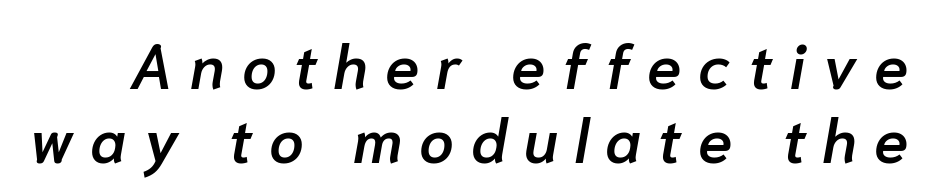
The image shows 62 px semibold type, italic (leaning right); set line spacing 1.19x, unusually wide letter spacing (+0.27 em), not underlined; low stroke contrast and a medium x-height.
